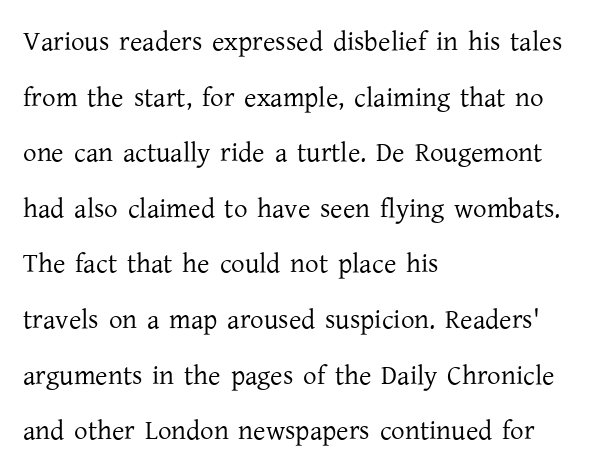
The image shows 27 px text type, upright; set left-aligned, loose line spacing (2.06x), normal letter spacing, not underlined.
